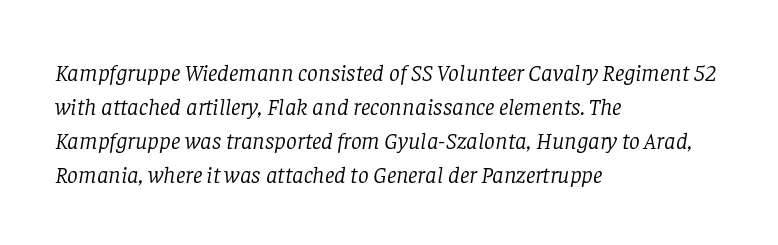
{"italic": "yes", "lean": "right", "slant_degrees": 8, "bold": "no", "underline": "no", "align": "left", "line_spacing": "normal", "line_spacing_ratio": 1.42, "letter_spacing": "normal", "letter_spacing_em": 0.0, "glyph_px": 24}
